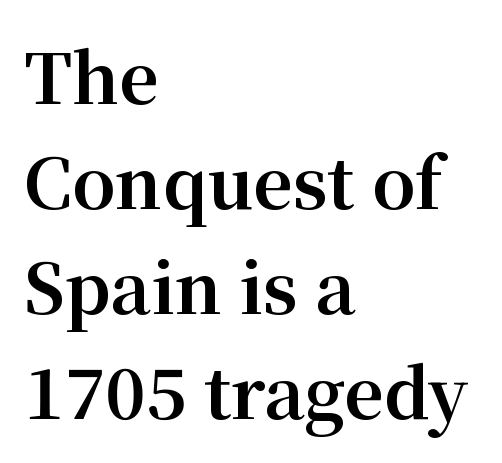
{"serif": "yes", "italic": "no", "bold": "yes", "weight": "bold", "width": "normal", "stroke_contrast": "medium", "x_height": "medium", "monospaced": "no", "underline": "no", "align": "left", "line_spacing": "normal", "line_spacing_ratio": 1.52, "letter_spacing": "normal", "letter_spacing_em": 0.0, "glyph_px": 69}
